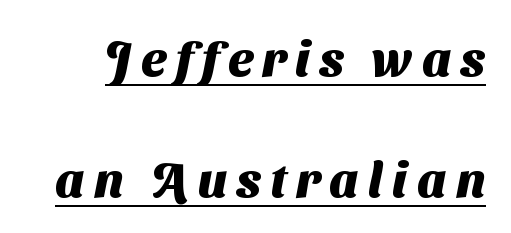
Serifs: no, the terminals of the letterforms are clean. These lines carry a lot of weight — the face is fully bold. These lines stand farther apart than default settings would place them. Students, observe the line beneath the letters — that is underlining. You could not count columns in this text — the font is proportionally spaced.
